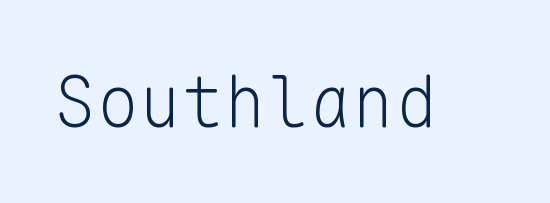
{"serif": "no", "italic": "no", "bold": "no", "weight": "light", "width": "normal", "stroke_contrast": "low", "x_height": "medium", "monospaced": "yes", "underline": "no", "letter_spacing": "normal", "letter_spacing_em": 0.0, "glyph_px": 71}
